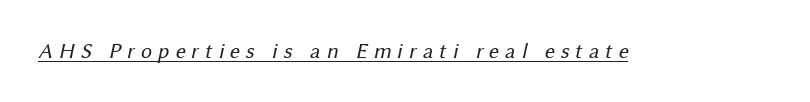
{"bold": "no", "underline": "yes", "letter_spacing": "wide", "letter_spacing_em": 0.27, "glyph_px": 22}
